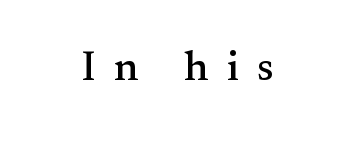
The image shows 42 px serif type, upright; set centered, unusually wide letter spacing (+0.43 em), not underlined; medium stroke contrast and a small x-height.
